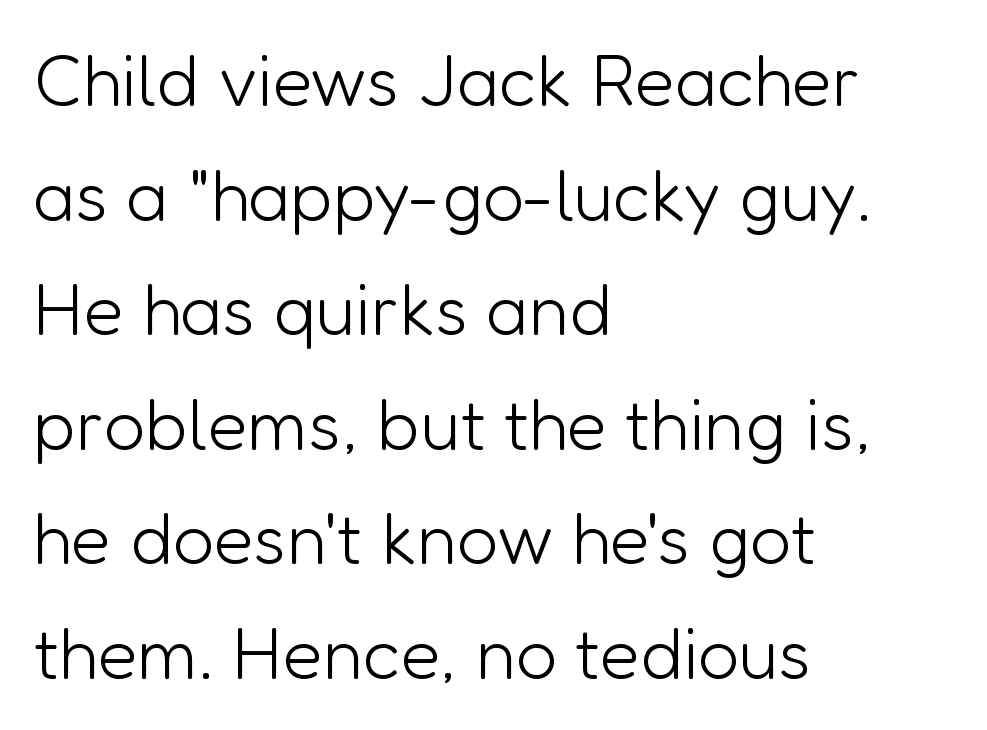
The image shows 73 px light sans-serif type, upright; set left-aligned, normal line spacing (1.57x), normal letter spacing, not underlined; low stroke contrast and a medium x-height.
